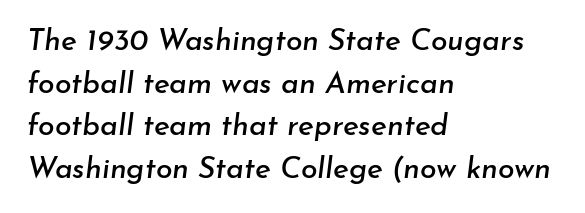
Q: Is the text italic (slanted)? A: Yes, it leans right by about 7 degrees.
Q: Is the text underlined? A: No.
Q: How is the paragraph aligned? A: Left-aligned.
Q: Is the spacing between letters normal or unusually wide? A: Normal.
Q: Is the spacing between lines tight, normal or loose? A: Normal.
Q: Width (condensed, normal, or wide)? A: Normal.
Q: Stroke contrast? A: Low.
Q: x-height? A: Small.
Q: Monospaced? A: No.
